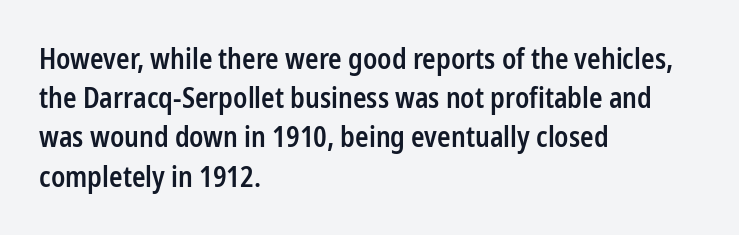
The image shows 28 px semibold, condensed sans-serif type, upright; set left-aligned, normal line spacing (1.4x), normal letter spacing, not underlined; low stroke contrast and a medium x-height.
